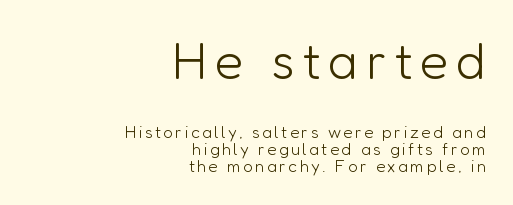
{"serif": "no", "italic": "no", "bold": "no", "weight": "light", "width": "normal", "stroke_contrast": "low", "x_height": "medium", "monospaced": "no", "underline": "no", "align": "right", "line_spacing": "tight", "line_spacing_ratio": 1.01, "larger_block": "first", "size_ratio": 3.06, "glyph_px": 52}
